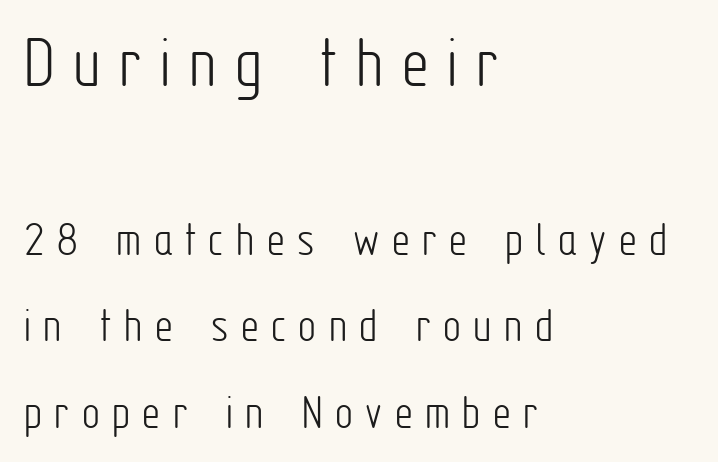
The image shows 75 px light, condensed sans-serif type, upright; set left-aligned, line spacing 1.73x, unusually wide letter spacing (+0.25 em), not underlined; the first (top) block is 1.5x larger; low stroke contrast and a medium x-height.
